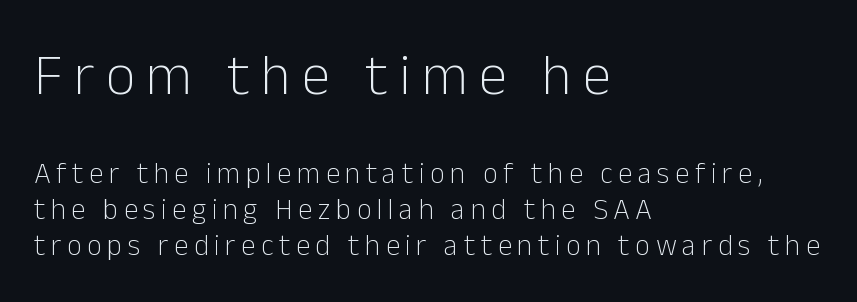
{"serif": "no", "italic": "no", "bold": "no", "weight": "light", "width": "normal", "stroke_contrast": "low", "x_height": "medium", "monospaced": "no", "underline": "no", "align": "left", "line_spacing": "normal", "line_spacing_ratio": 1.25, "larger_block": "first", "size_ratio": 2.0, "glyph_px": 58}
